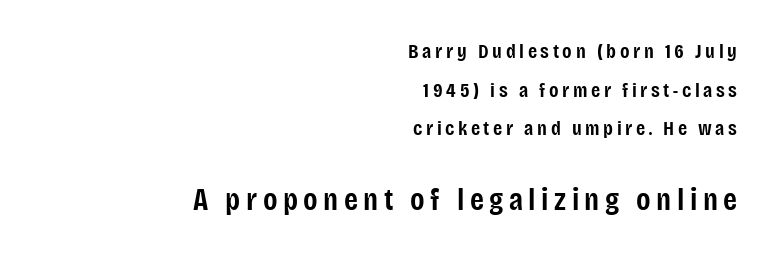
Type style note: lacks serifs. The paragraph has a hard right edge and a soft left edge. Unlike italic type, these characters show no tilt at all. Unmarked baselines from the first word to the last. Does the weight exceed regular? Yes, but only to semibold.
